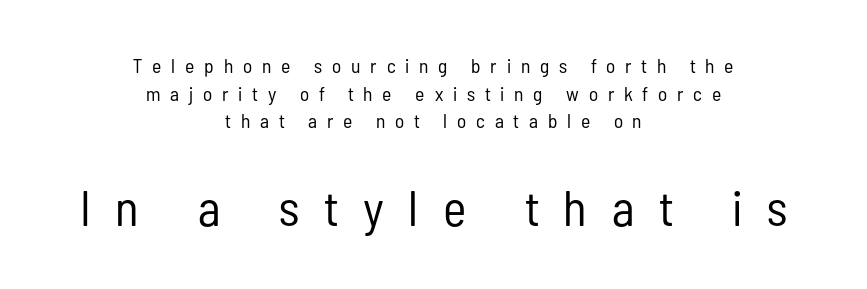
The image shows 50 px regular-weight, condensed sans-serif type, upright; set centered, normal line spacing (1.38x), unusually wide letter spacing (+0.49 em), not underlined; the second (bottom) block is 2.5x larger; low stroke contrast and a medium x-height.
